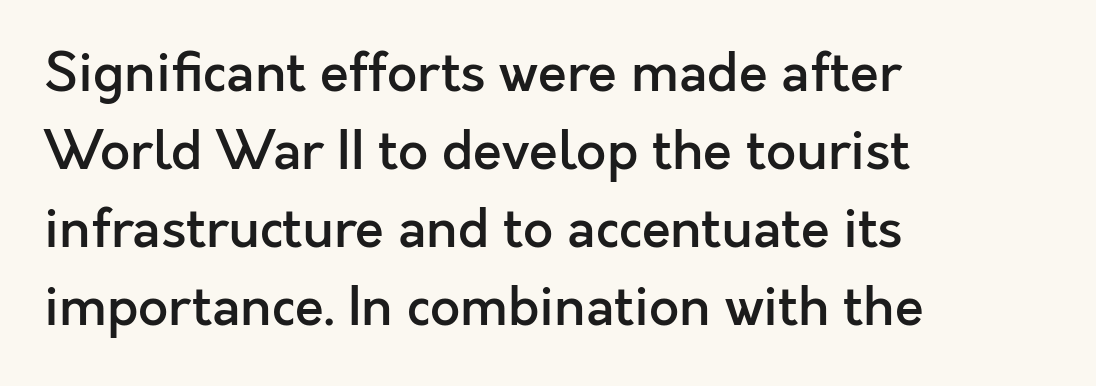
The passage is arranged the way most books set body copy — flush left. Set as a demibold, roughly 600 on the weight scale. Observe the absence of serifs on each vertical stroke in this sample. Compared with typical paragraphs, the rows here are spaced about the same.
